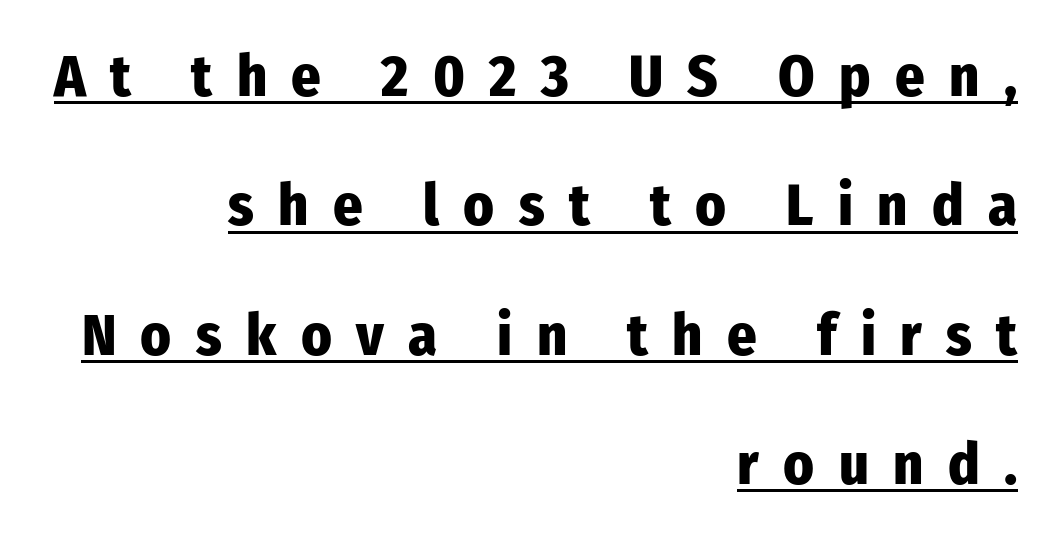
{"serif": "no", "italic": "no", "bold": "yes", "weight": "heavy", "width": "condensed", "stroke_contrast": "low", "x_height": "medium", "monospaced": "no", "underline": "yes", "align": "right", "line_spacing": "loose", "line_spacing_ratio": 2.23, "letter_spacing": "wide", "letter_spacing_em": 0.42, "glyph_px": 58}
